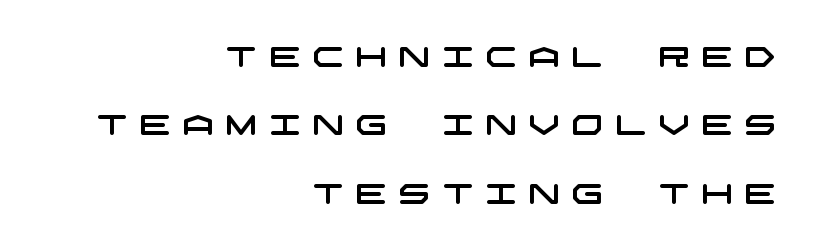
Q: Is the typeface a serif or a sans-serif typeface? A: Sans-serif.
Q: Is the text underlined? A: No.
Q: How is the paragraph aligned? A: Right-aligned.
Q: Is the spacing between letters normal or unusually wide? A: Unusually wide.
Q: Is the spacing between lines tight, normal or loose? A: Loose.
Q: Width (condensed, normal, or wide)? A: Wide.
Q: Stroke contrast? A: Low.
Q: x-height? A: Large.
